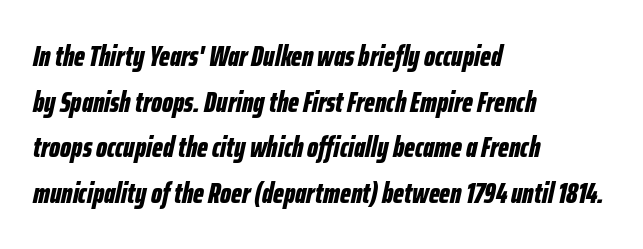
Q: Is the text bold? A: Yes.
Q: Is the text italic (slanted)? A: Yes, it leans right by about 12 degrees.
Q: Is the text underlined? A: No.
Q: How is the paragraph aligned? A: Left-aligned.
Q: Is the spacing between letters normal or unusually wide? A: Normal.
Q: Is the spacing between lines tight, normal or loose? A: Normal.
Q: Width (condensed, normal, or wide)? A: Condensed.
Q: Stroke contrast? A: Low.
Q: x-height? A: Medium.
Q: Monospaced? A: No.
